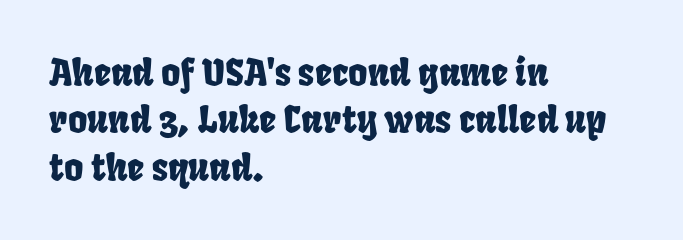
Q: Is the text underlined? A: No.
Q: How is the paragraph aligned? A: Left-aligned.
Q: Is the spacing between letters normal or unusually wide? A: Normal.
Q: Is the spacing between lines tight, normal or loose? A: Normal.
Q: Width (condensed, normal, or wide)? A: Condensed.
Q: Stroke contrast? A: Low.
Q: x-height? A: Large.
Q: Monospaced? A: No.
